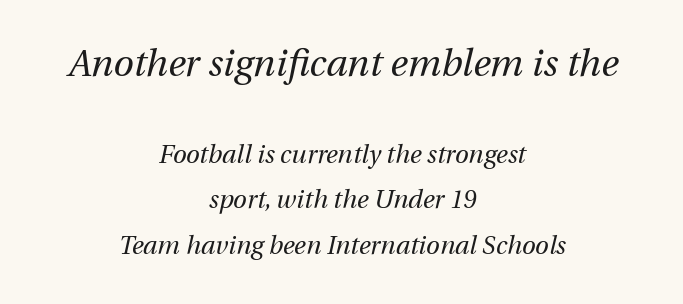
Nothing unusual about the tracking: characters are spaced as the font intends. Reading top to bottom, the characters get smaller at the block break. Alignment: centered. Do the characters align in a grid? No, the font is proportional. Compared with ordinary roman type, these characters are visibly tilted.
